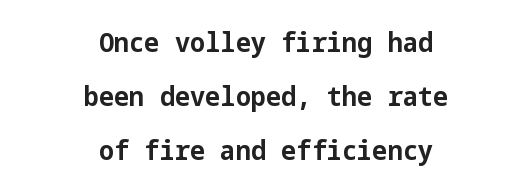
The image shows 27 px bold type, upright; set centered, loose line spacing (2.0x), normal letter spacing, not underlined.
